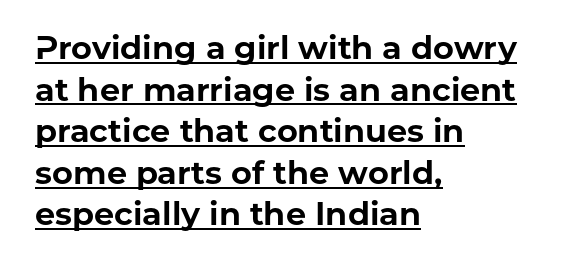
Q: Is the text bold? A: Yes.
Q: Is the text italic (slanted)? A: No, it is upright.
Q: Is the typeface a serif or a sans-serif typeface? A: Sans-serif.
Q: Is the text underlined? A: Yes.
Q: How is the paragraph aligned? A: Left-aligned.
Q: Is the spacing between letters normal or unusually wide? A: Normal.
Q: Is the spacing between lines tight, normal or loose? A: Normal.
Q: Width (condensed, normal, or wide)? A: Normal.
Q: Stroke contrast? A: Low.
Q: x-height? A: Medium.
Q: Monospaced? A: No.
